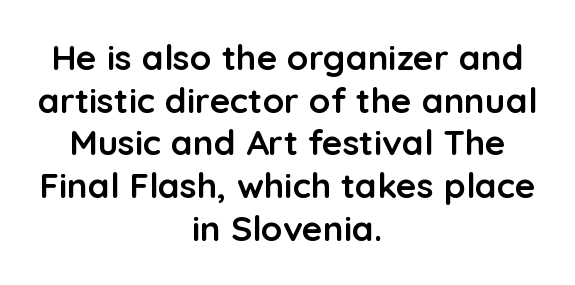
The image shows 35 px semibold sans-serif type, upright; set centered, line spacing 1.22x, normal letter spacing, not underlined; low stroke contrast and a medium x-height.
